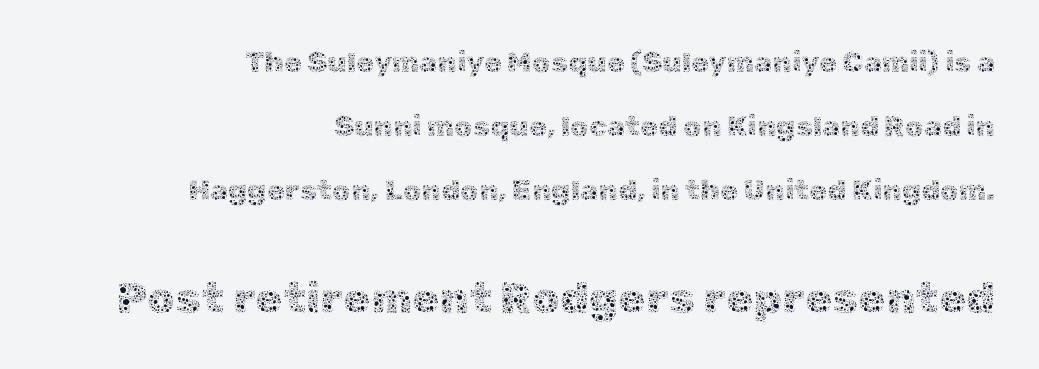
The image shows 44 px thin type, upright; set right-aligned, loose line spacing (2.21x), normal letter spacing, not underlined; the second (bottom) block is 1.52x larger; a medium x-height.
